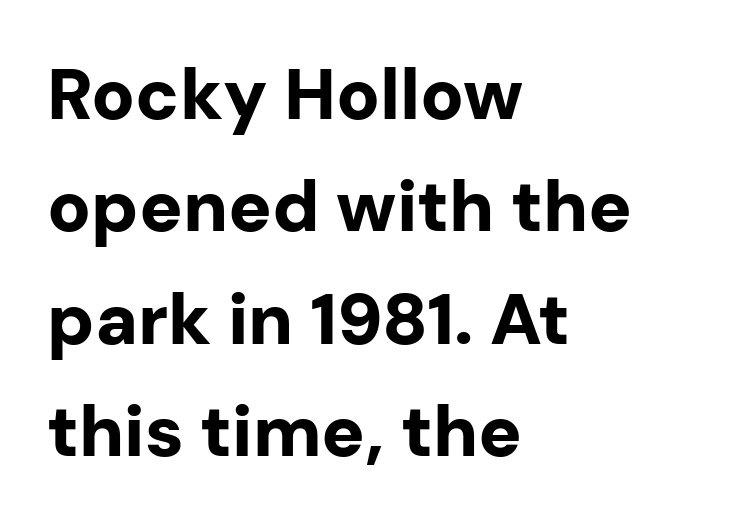
Q: Is the text bold? A: Yes.
Q: Is the text italic (slanted)? A: No, it is upright.
Q: Is the typeface a serif or a sans-serif typeface? A: Sans-serif.
Q: Is the text underlined? A: No.
Q: How is the paragraph aligned? A: Left-aligned.
Q: Is the spacing between letters normal or unusually wide? A: Normal.
Q: Is the spacing between lines tight, normal or loose? A: Normal.
Q: Width (condensed, normal, or wide)? A: Normal.
Q: Stroke contrast? A: Low.
Q: x-height? A: Medium.
Q: Monospaced? A: No.
